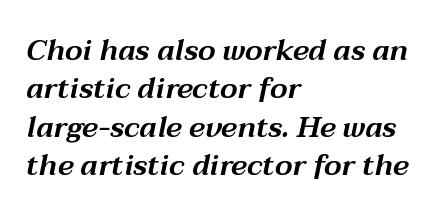
{"italic": "yes", "lean": "right", "slant_degrees": 12, "width": "wide", "stroke_contrast": "medium", "x_height": "medium", "monospaced": "no", "underline": "no", "align": "left", "line_spacing": "normal", "line_spacing_ratio": 1.32, "letter_spacing": "normal", "letter_spacing_em": 0.0, "glyph_px": 29}
